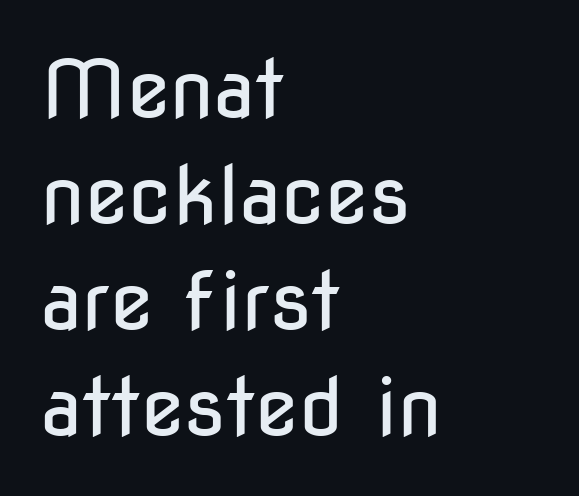
{"serif": "no", "italic": "no", "bold": "no", "weight": "regular", "width": "condensed", "stroke_contrast": "low", "x_height": "medium", "monospaced": "no", "underline": "no", "align": "left", "line_spacing": "normal", "line_spacing_ratio": 1.34, "letter_spacing": "normal", "letter_spacing_em": 0.0, "glyph_px": 79}
